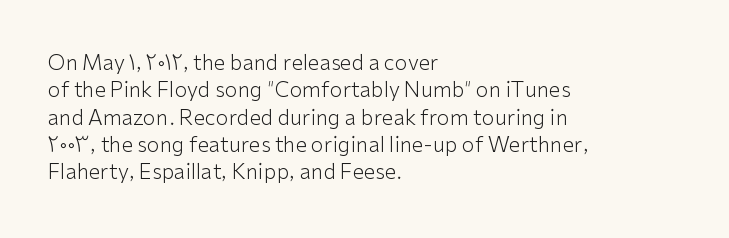
{"italic": "no", "bold": "no", "underline": "no", "align": "left", "line_spacing": "normal", "line_spacing_ratio": 1.3, "letter_spacing": "normal", "letter_spacing_em": 0.0, "glyph_px": 21}
